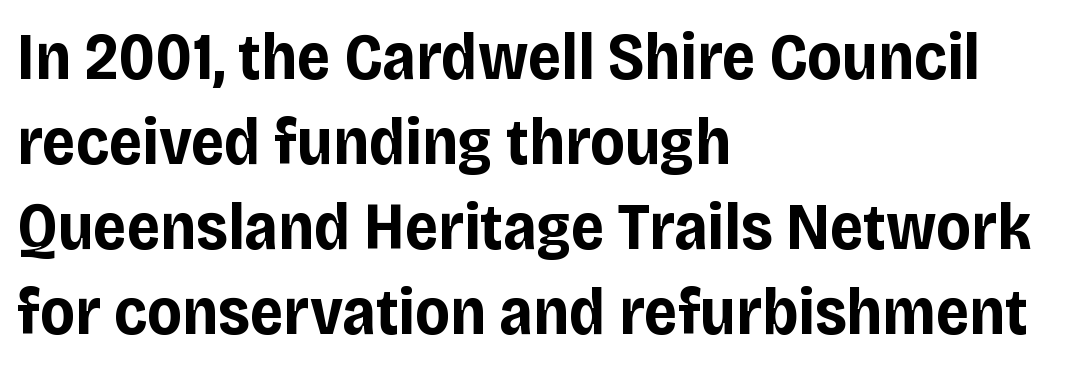
The image shows 66 px bold sans-serif type, upright; set left-aligned, normal line spacing (1.29x), normal letter spacing, not underlined; low stroke contrast and a large x-height.
